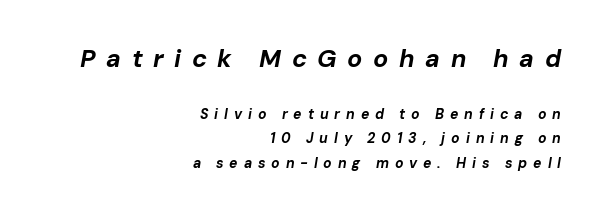
Q: Is the text bold? A: Yes.
Q: Is the text italic (slanted)? A: Yes, it leans right by about 10 degrees.
Q: Is the text underlined? A: No.
Q: How is the paragraph aligned? A: Right-aligned.
Q: Is the spacing between letters normal or unusually wide? A: Unusually wide.
Q: Which block of text is set in a larger size, the first (top) or the second (bottom)? A: The first (top) one.
